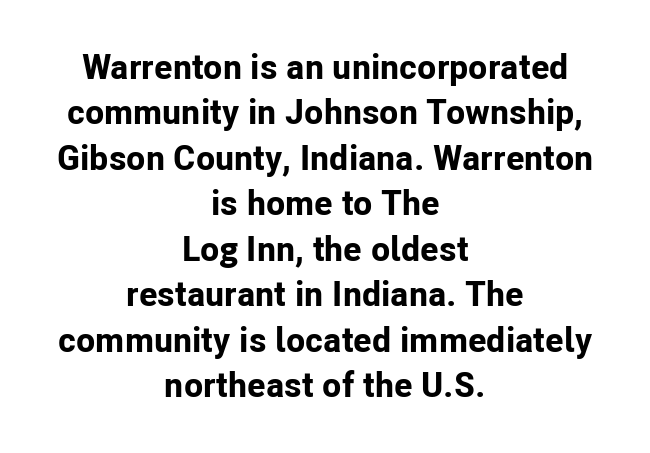
The image shows 35 px bold sans-serif type, upright; set centered, normal line spacing (1.3x), normal letter spacing, not underlined; low stroke contrast and a medium x-height.
